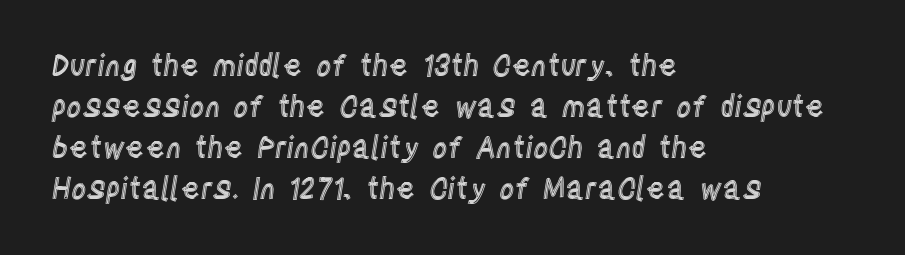
Q: Is the text italic (slanted)? A: Yes.
Q: Is the text underlined? A: No.
Q: How is the paragraph aligned? A: Left-aligned.
Q: Is the spacing between letters normal or unusually wide? A: Normal.
Q: Is the spacing between lines tight, normal or loose? A: Normal.
Q: Width (condensed, normal, or wide)? A: Condensed.
Q: x-height? A: Large.
Q: Monospaced? A: No.
